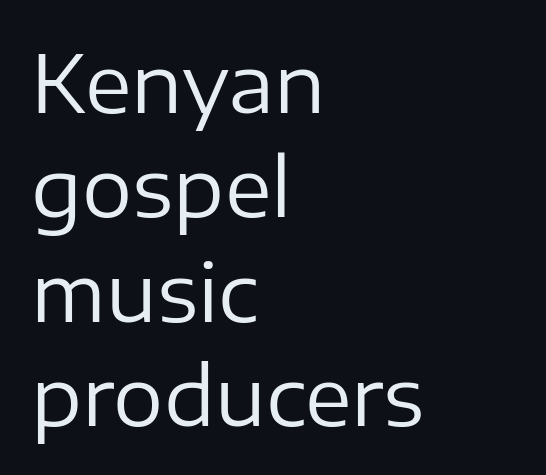
{"serif": "no", "italic": "no", "bold": "no", "weight": "regular", "width": "normal", "stroke_contrast": "low", "x_height": "medium", "monospaced": "no", "underline": "no", "align": "left", "line_spacing": "normal", "line_spacing_ratio": 1.32, "letter_spacing": "normal", "letter_spacing_em": 0.0, "glyph_px": 79}
